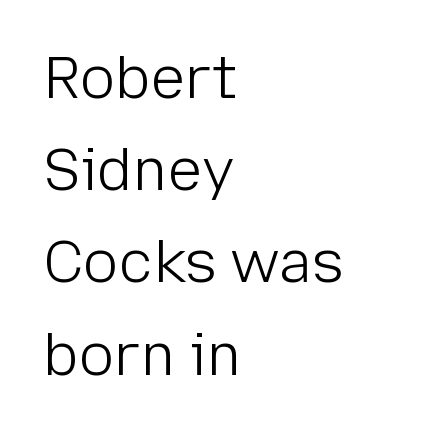
The image shows 58 px light sans-serif type, upright; set left-aligned, normal line spacing (1.59x), normal letter spacing, not underlined; low stroke contrast and a medium x-height.
